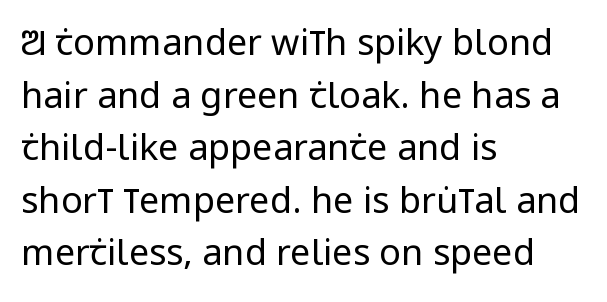
{"serif": "no", "italic": "no", "bold": "no", "weight": "regular", "width": "condensed", "stroke_contrast": "low", "x_height": "large", "monospaced": "no", "underline": "no", "align": "left", "line_spacing": "normal", "line_spacing_ratio": 1.46, "letter_spacing": "normal", "letter_spacing_em": 0.0, "glyph_px": 36}
